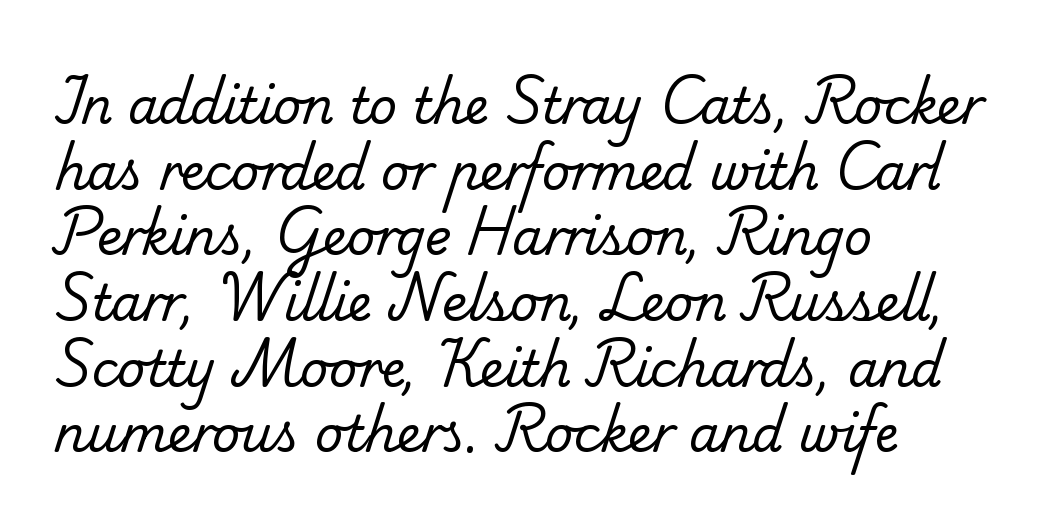
The designer left line spacing at the default. Is this a fixed-width face? No — the glyphs have proportional, varying widths. Horizontally, the lines are justified to the leading edge only. Glyph-to-glyph distance matches everyday printed text. Descender tails drop into unmarked territory.
